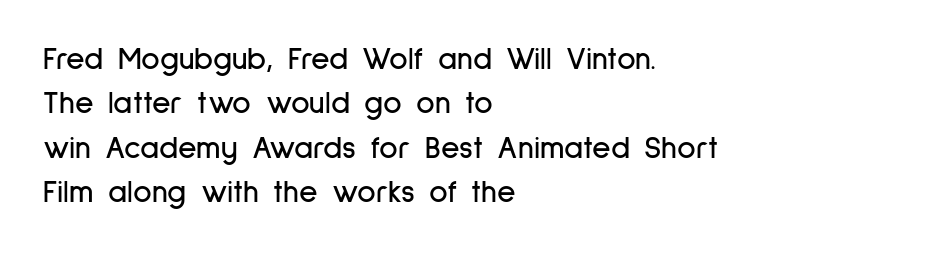
Q: Is the text italic (slanted)? A: No, it is upright.
Q: Is the typeface a serif or a sans-serif typeface? A: Sans-serif.
Q: Is the text underlined? A: No.
Q: How is the paragraph aligned? A: Left-aligned.
Q: Is the spacing between letters normal or unusually wide? A: Normal.
Q: Is the spacing between lines tight, normal or loose? A: Normal.
Q: Width (condensed, normal, or wide)? A: Condensed.
Q: Stroke contrast? A: Low.
Q: x-height? A: Medium.
Q: Monospaced? A: No.
